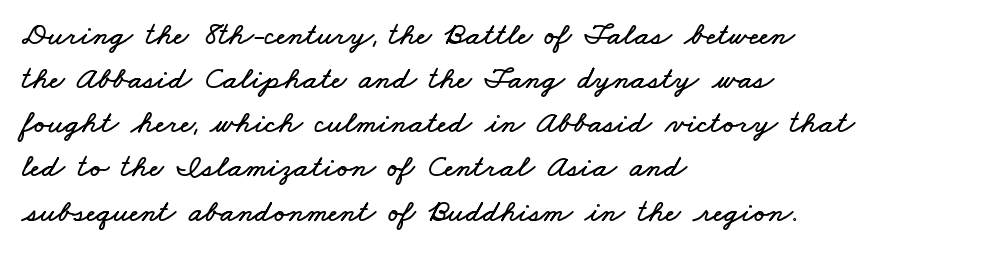
Q: Is the text underlined? A: No.
Q: How is the paragraph aligned? A: Left-aligned.
Q: Is the spacing between letters normal or unusually wide? A: Normal.
Q: Is the spacing between lines tight, normal or loose? A: Normal.
Q: Width (condensed, normal, or wide)? A: Wide.
Q: Stroke contrast? A: Low.
Q: x-height? A: Small.
Q: Monospaced? A: No.
